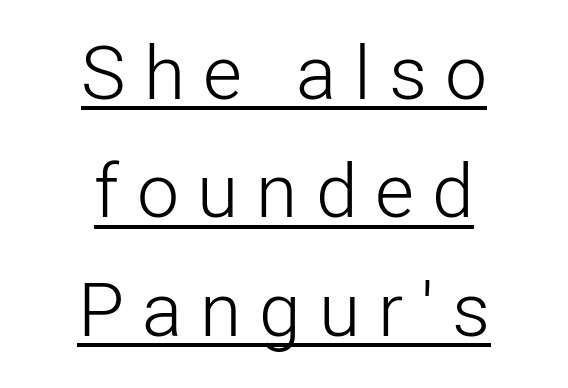
{"serif": "no", "italic": "no", "bold": "no", "weight": "light", "width": "normal", "stroke_contrast": "low", "x_height": "medium", "monospaced": "no", "underline": "yes", "align": "center", "line_spacing": "normal", "line_spacing_ratio": 1.58, "letter_spacing": "wide", "letter_spacing_em": 0.24, "glyph_px": 75}
